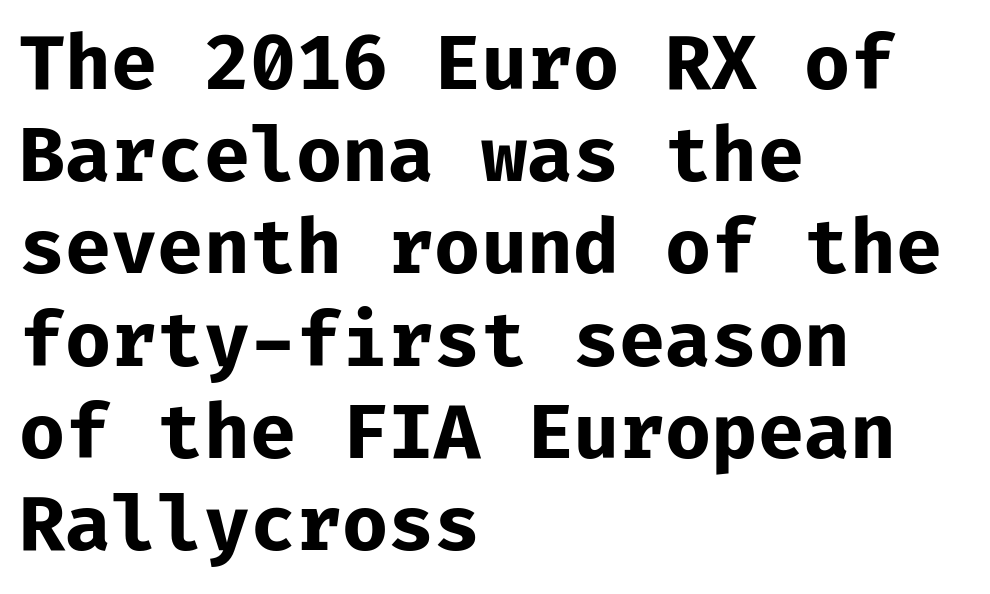
The face used here is monospaced, like something from a code editor. No extra tracking has been applied to these lines. Heavy-handed strokes throughout: this text is bold. The space directly below the letters is spotless.
